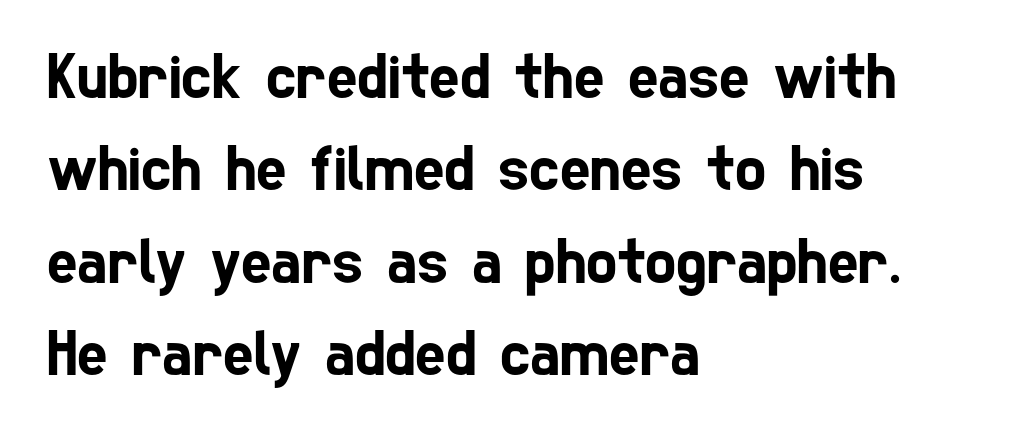
Q: Is the typeface a serif or a sans-serif typeface? A: Sans-serif.
Q: Is the text underlined? A: No.
Q: How is the paragraph aligned? A: Left-aligned.
Q: Is the spacing between letters normal or unusually wide? A: Normal.
Q: Is the spacing between lines tight, normal or loose? A: Normal.
Q: Width (condensed, normal, or wide)? A: Condensed.
Q: Stroke contrast? A: Low.
Q: x-height? A: Medium.
Q: Monospaced? A: No.
